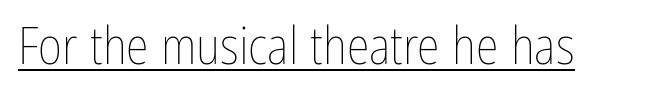
The face used here is rendered with its standard letterfit. Vertical stems look standard width or narrower in stroke. The lettering stays uniformly vertical, giving the passage a roman look. The typesetter has applied underlining to the passage shown. Do the characters align in a grid? No, the font is proportional.
